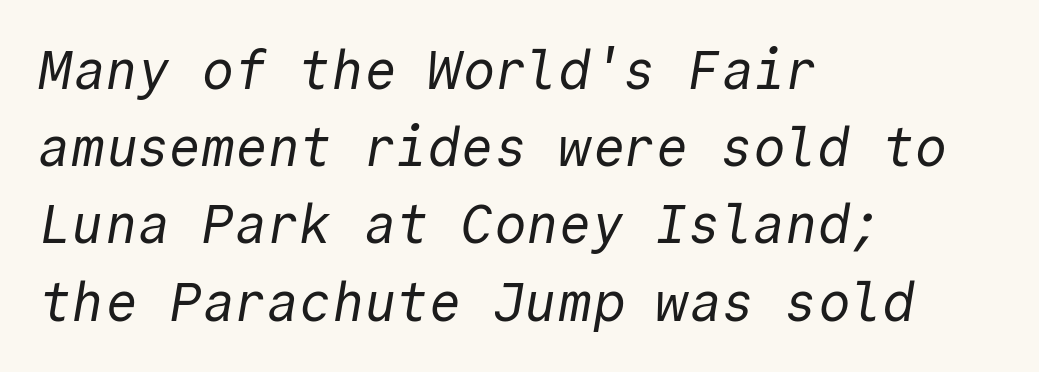
The image shows 54 px regular-weight sans-serif type, monospaced; set left-aligned, normal line spacing (1.43x), normal letter spacing, not underlined; a medium x-height.
